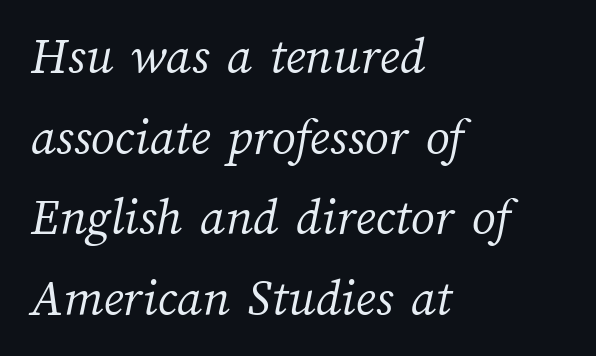
{"bold": "no", "weight": "light", "width": "normal", "stroke_contrast": "medium", "x_height": "medium", "monospaced": "no", "underline": "no", "align": "left", "line_spacing": "normal", "line_spacing_ratio": 1.52, "letter_spacing": "normal", "letter_spacing_em": 0.0, "glyph_px": 53}
